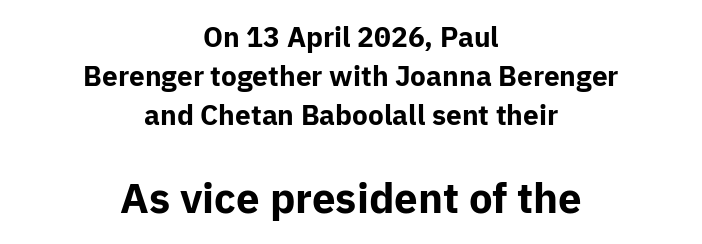
What's the leading like? Ordinary, nothing unusual. The tracking reads as untouched default to a designer's eye. Compared with an ordinary text face, these strokes are far heavier — a full bold. Descenders are the only things crossing below the line. The typography opts for an upright posture over an oblique one. The lines are quadded center.
